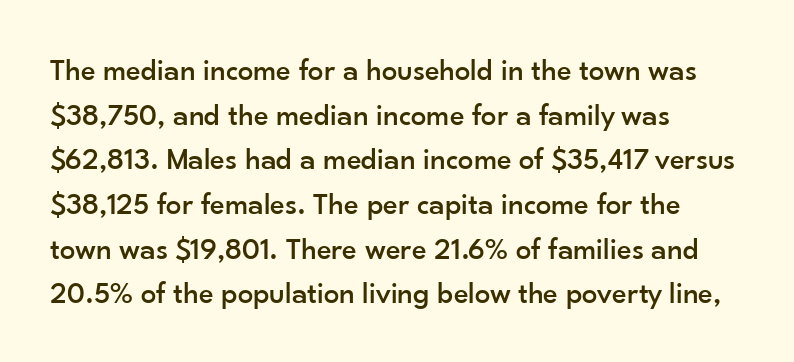
{"serif": "no", "italic": "no", "width": "normal", "stroke_contrast": "low", "x_height": "small", "monospaced": "no", "underline": "no", "align": "left", "line_spacing": "normal", "line_spacing_ratio": 1.44, "letter_spacing": "normal", "letter_spacing_em": 0.0, "glyph_px": 31}
